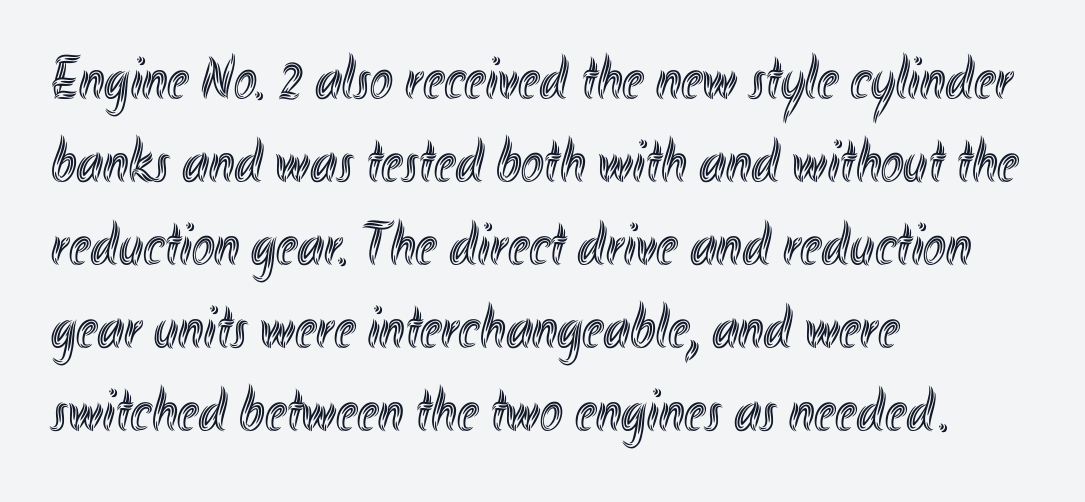
The image shows 61 px condensed type; set left-aligned, normal line spacing (1.36x), normal letter spacing, not underlined; a small x-height.
